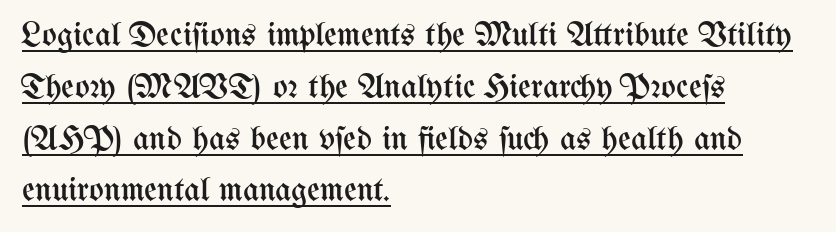
The image shows 35 px regular-weight, condensed type, upright; set left-aligned, normal line spacing (1.48x), normal letter spacing, underlined; medium stroke contrast and a medium x-height.
